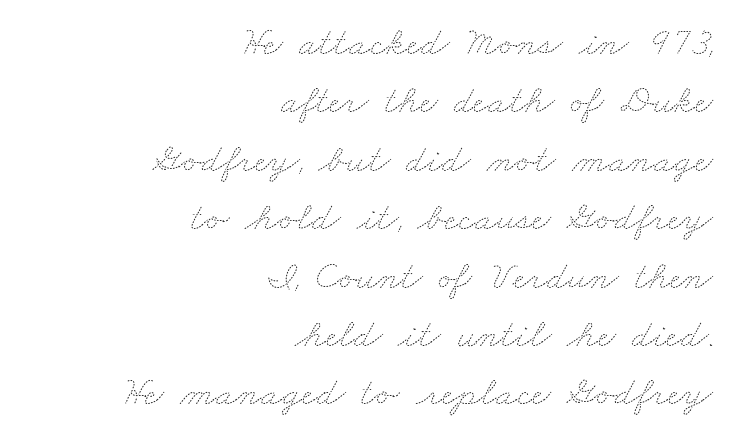
In terms of letterspacing, this is plain default setting. The passage shown is not underscored anywhere. Caption: face not bold, strokes unweighted. Normally led — the rows are evenly, conventionally spaced. The passage shown is typed in a proportional face where columns would drift. Which margin do the lines hug? The right one — the left edge is uneven.
